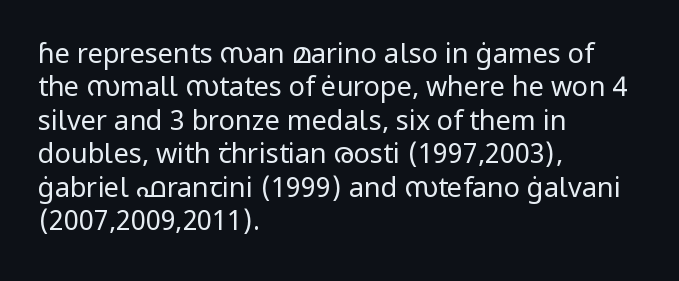
Q: Is the text bold? A: No.
Q: Is the text italic (slanted)? A: No, it is upright.
Q: Is the text underlined? A: No.
Q: How is the paragraph aligned? A: Left-aligned.
Q: Is the spacing between letters normal or unusually wide? A: Normal.
